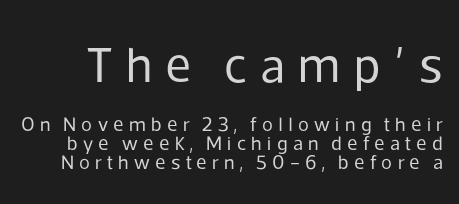
{"serif": "no", "italic": "no", "bold": "no", "weight": "regular", "width": "normal", "stroke_contrast": "low", "x_height": "medium", "monospaced": "no", "underline": "no", "line_spacing": "tight", "line_spacing_ratio": 0.96, "letter_spacing": "wide", "letter_spacing_em": 0.26, "larger_block": "first", "size_ratio": 2.5, "glyph_px": 50}
